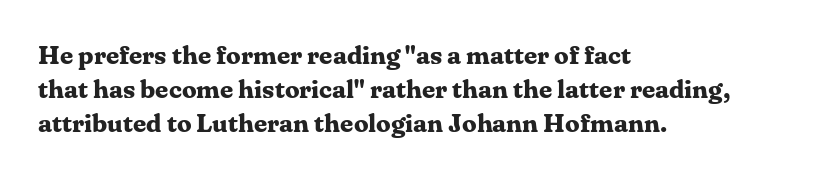
The image shows 26 px bold type, upright; set left-aligned, normal line spacing (1.3x), normal letter spacing, not underlined.
